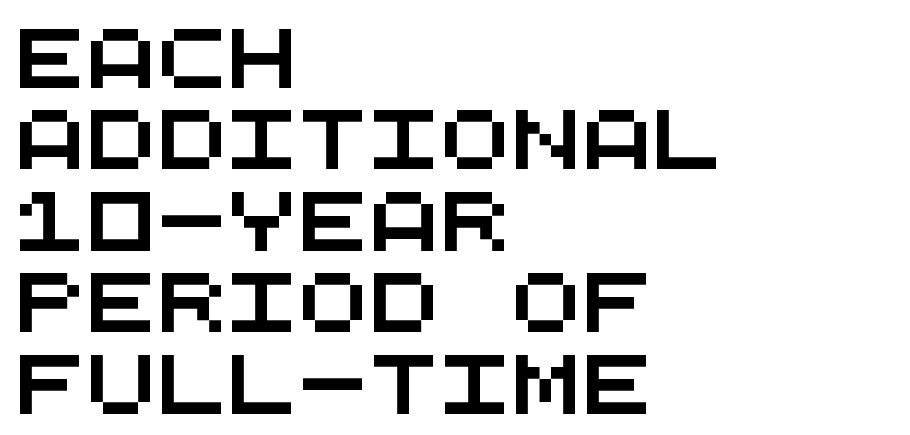
Q: Is the typeface a serif or a sans-serif typeface? A: Sans-serif.
Q: Is the text underlined? A: No.
Q: How is the paragraph aligned? A: Left-aligned.
Q: Is the spacing between letters normal or unusually wide? A: Normal.
Q: Is the spacing between lines tight, normal or loose? A: Normal.
Q: Width (condensed, normal, or wide)? A: Wide.
Q: Stroke contrast? A: Medium.
Q: x-height? A: Large.
Q: Monospaced? A: Yes.
